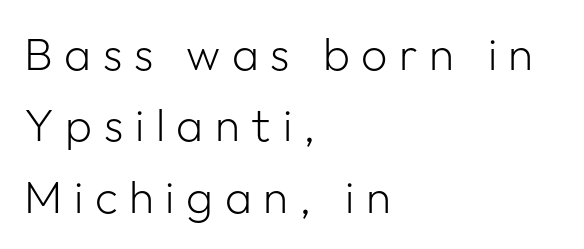
The image shows 46 px light sans-serif type, upright; set left-aligned, normal line spacing (1.55x), unusually wide letter spacing (+0.25 em), not underlined; low stroke contrast and a medium x-height.
